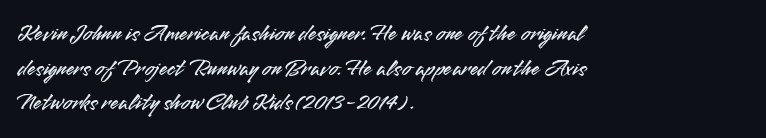
The image shows 24 px text type; set left-aligned, normal line spacing (1.44x), normal letter spacing, not underlined.
